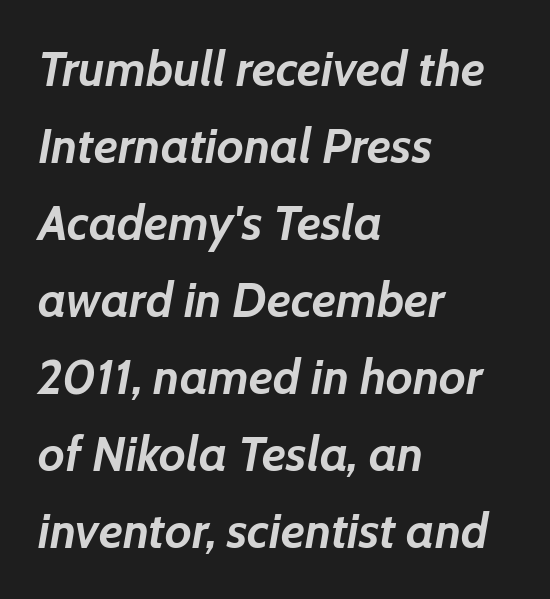
The image shows 49 px semibold type, italic (leaning right); set left-aligned, normal line spacing (1.57x), normal letter spacing, not underlined; low stroke contrast and a medium x-height.
